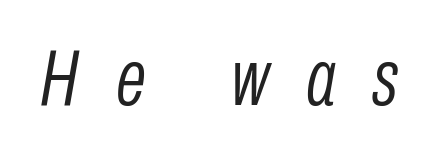
{"italic": "yes", "lean": "right", "slant_degrees": 10, "bold": "no", "weight": "light", "width": "condensed", "stroke_contrast": "low", "x_height": "medium", "monospaced": "no", "underline": "no", "letter_spacing": "wide", "letter_spacing_em": 0.47, "glyph_px": 79}
